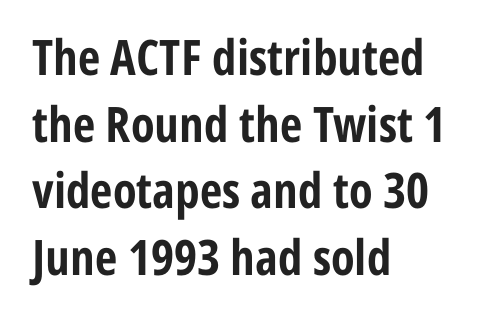
The image shows 49 px bold, condensed sans-serif type, upright; set left-aligned, normal line spacing (1.36x), normal letter spacing, not underlined; low stroke contrast and a medium x-height.
